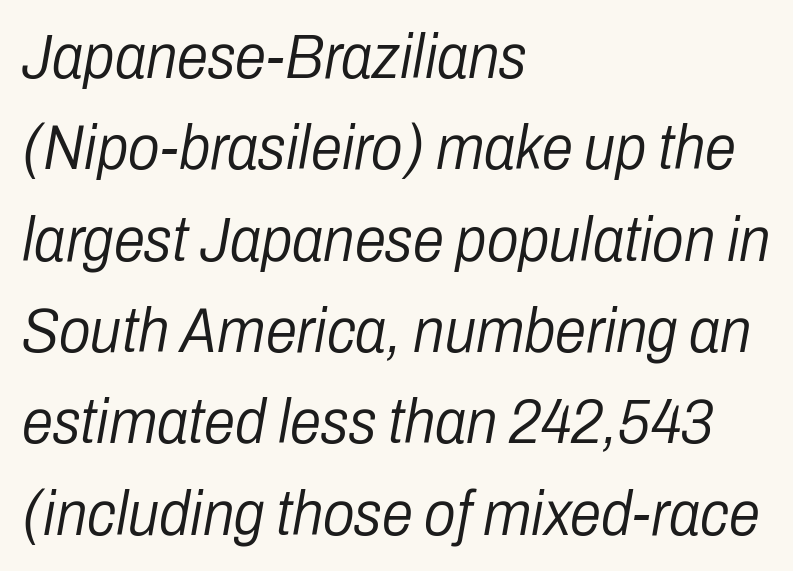
The image shows 63 px light, condensed type, italic (leaning right); set left-aligned, normal line spacing (1.45x), normal letter spacing, not underlined; low stroke contrast and a medium x-height.
